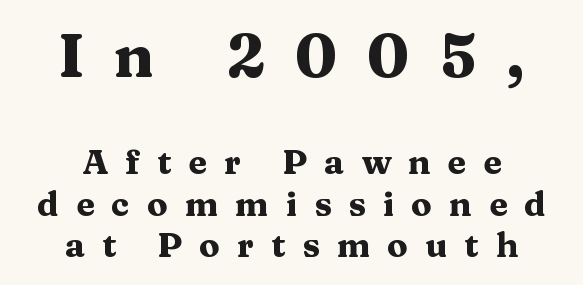
As a designer I'd log this as weight 700, bold. This sample uses expanded letter spacing, leaving extra air between glyphs. Check under the words: just untouched page. Neither beginnings nor endings align; midpoints do.
